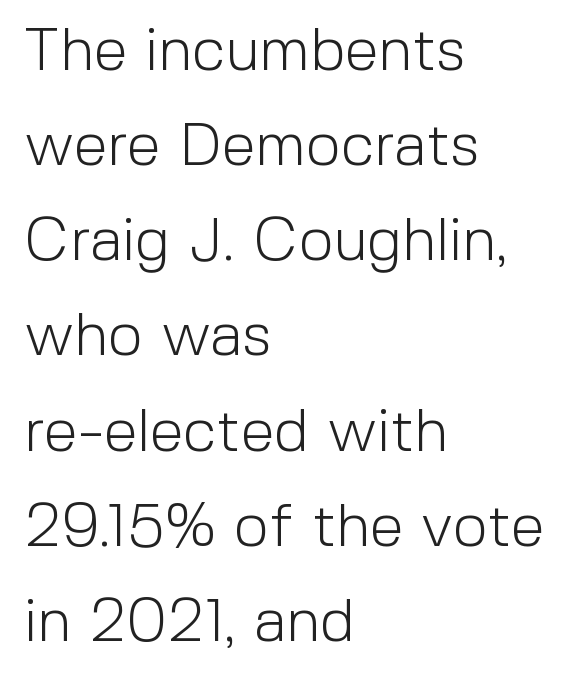
Q: Is the text bold? A: No.
Q: Is the text italic (slanted)? A: No, it is upright.
Q: Is the typeface a serif or a sans-serif typeface? A: Sans-serif.
Q: Is the text underlined? A: No.
Q: How is the paragraph aligned? A: Left-aligned.
Q: Is the spacing between letters normal or unusually wide? A: Normal.
Q: Is the spacing between lines tight, normal or loose? A: Normal.
Q: Width (condensed, normal, or wide)? A: Normal.
Q: x-height? A: Medium.
Q: Monospaced? A: No.
